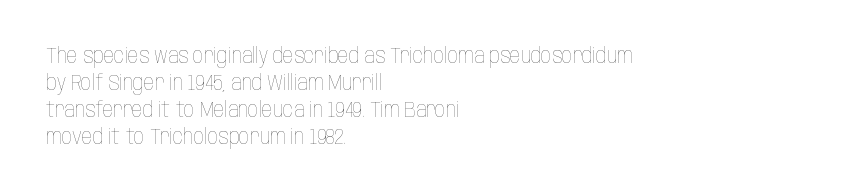
These lines keep a tight, regular rhythm from letter to letter. The rows are spaced the way most documents space them. Nothing heavy about these letters — not bold at all. A roman cut, with each character standing at attention. Check under the words: just untouched page. All the whitespace from short lines collects on the right.
